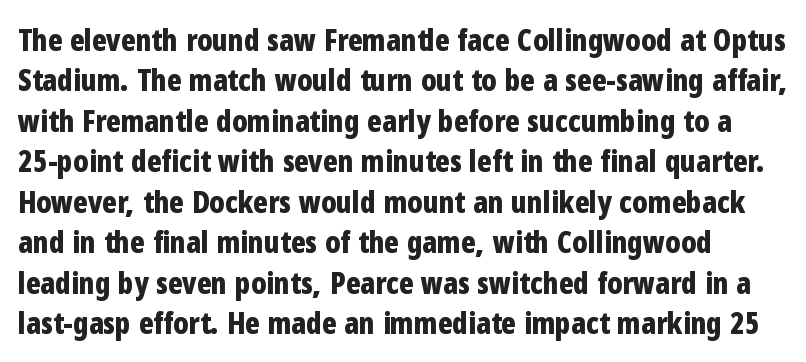
The font family rendered here belongs to the sans-serif group. You'd pick this weight for a headline — it's a proper bold. Vertical spacing — default. Characters follow at the spacing the type designer built in. Bare-footed words on every line.
